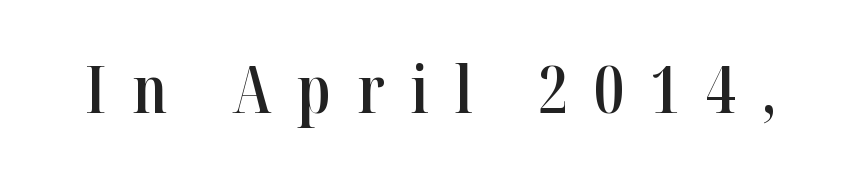
{"serif": "yes", "italic": "no", "bold": "semi", "weight": "semibold", "width": "condensed", "stroke_contrast": "high", "x_height": "medium", "monospaced": "no", "underline": "no", "letter_spacing": "wide", "letter_spacing_em": 0.4, "glyph_px": 66}
